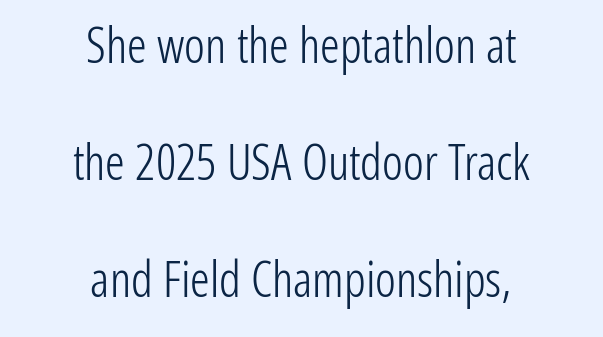
{"serif": "no", "italic": "no", "bold": "no", "weight": "light", "width": "condensed", "stroke_contrast": "low", "x_height": "medium", "monospaced": "no", "underline": "no", "align": "center", "line_spacing": "loose", "line_spacing_ratio": 2.39, "letter_spacing": "normal", "letter_spacing_em": 0.0, "glyph_px": 49}
